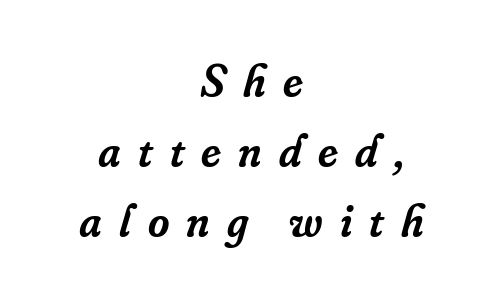
The image shows 46 px semibold serif type, italic (leaning right); set centered, normal line spacing (1.52x), unusually wide letter spacing (+0.37 em), not underlined; low stroke contrast and a small x-height.
